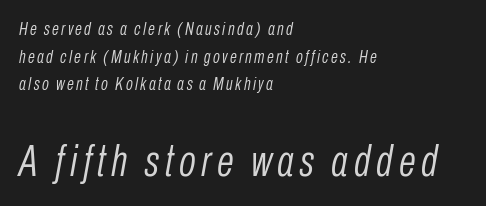
{"italic": "yes", "lean": "right", "slant_degrees": 10, "bold": "no", "weight": "light", "width": "condensed", "stroke_contrast": "low", "x_height": "medium", "monospaced": "no", "underline": "no", "align": "left", "line_spacing": "normal", "line_spacing_ratio": 1.54, "larger_block": "second", "size_ratio": 2.44, "glyph_px": 44}
